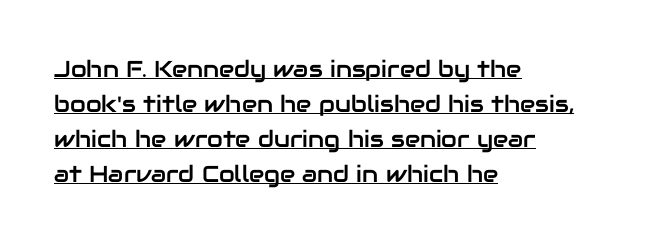
The image shows 23 px text type, upright; set left-aligned, normal line spacing (1.52x), normal letter spacing, underlined.
